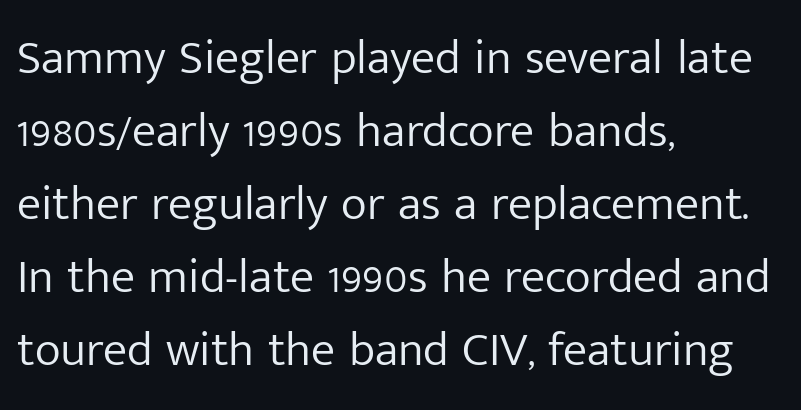
The image shows 49 px light sans-serif type, upright; set left-aligned, normal line spacing (1.49x), normal letter spacing, not underlined; low stroke contrast and a medium x-height.
